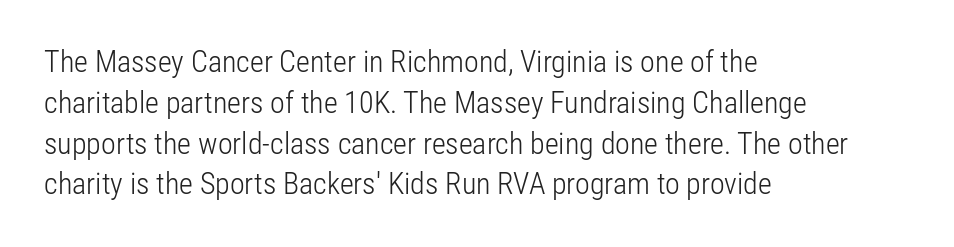
The image shows 30 px light, condensed sans-serif type, upright; set left-aligned, normal line spacing (1.36x), normal letter spacing, not underlined; low stroke contrast and a medium x-height.
